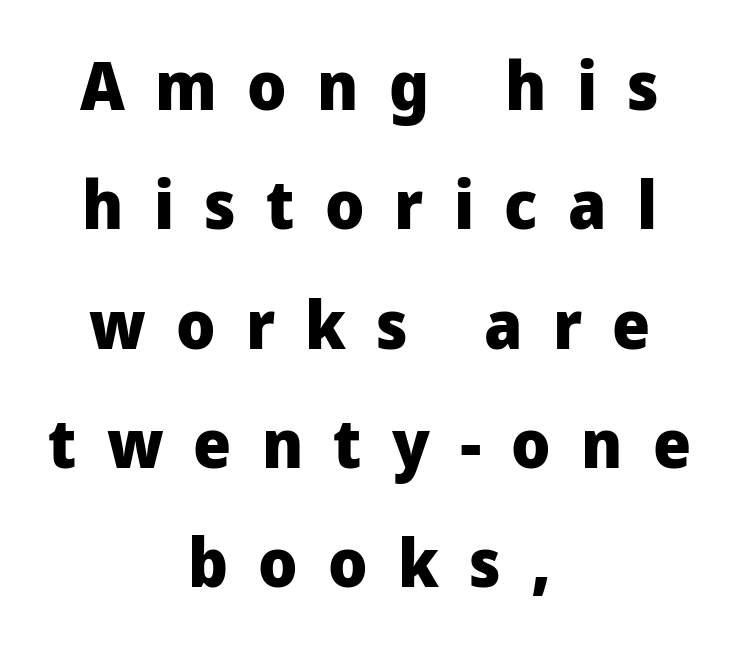
The image shows 67 px heavy sans-serif type, upright; set centered, line spacing 1.78x, unusually wide letter spacing (+0.45 em), not underlined; low stroke contrast and a medium x-height.
